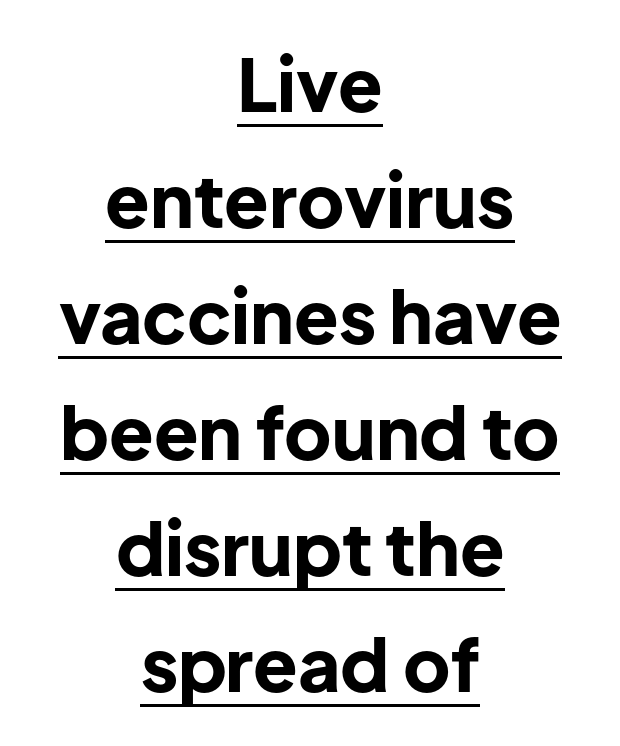
{"serif": "no", "italic": "no", "bold": "yes", "weight": "bold", "width": "normal", "stroke_contrast": "low", "x_height": "medium", "monospaced": "no", "underline": "yes", "align": "center", "line_spacing": "normal", "line_spacing_ratio": 1.59, "letter_spacing": "normal", "letter_spacing_em": 0.0, "glyph_px": 73}
